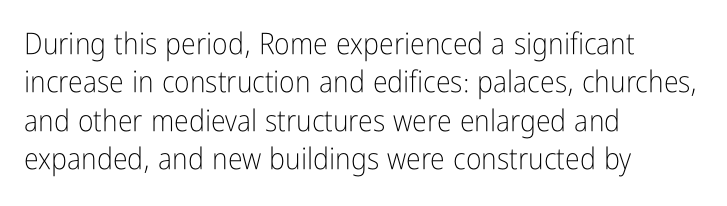
The letterforms sit shoulder to shoulder at normal distance. A normal amount of white space separates one row of letters from the next. Does the lettering tilt? It doesn't — this is upright. Font category for this specimen: sans-serif. This sample has the flowing, uneven cadence of proportional lettering. The ragged edge is on the right, which tells us the setting is flush left.
